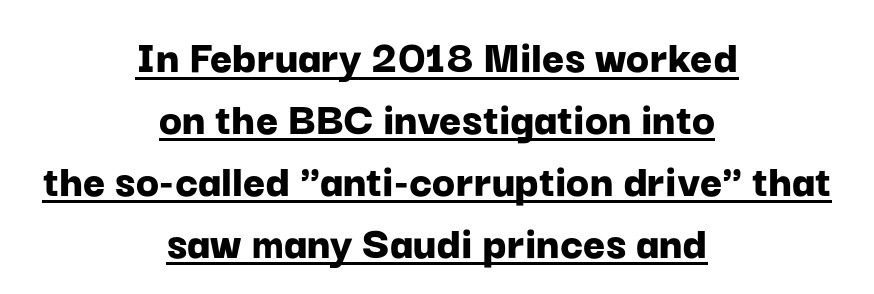
{"serif": "no", "italic": "no", "bold": "yes", "weight": "bold", "width": "normal", "stroke_contrast": "low", "x_height": "medium", "monospaced": "no", "underline": "yes", "align": "center", "line_spacing": "normal", "line_spacing_ratio": 1.29, "letter_spacing": "normal", "letter_spacing_em": 0.0, "glyph_px": 48}
